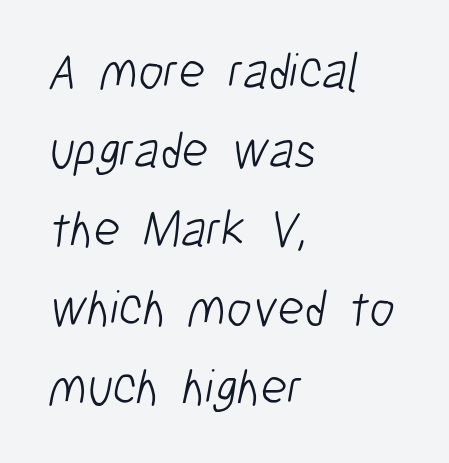
The image shows 51 px light, condensed sans-serif type; set left-aligned, normal line spacing (1.55x), normal letter spacing, not underlined; low stroke contrast and a medium x-height.
